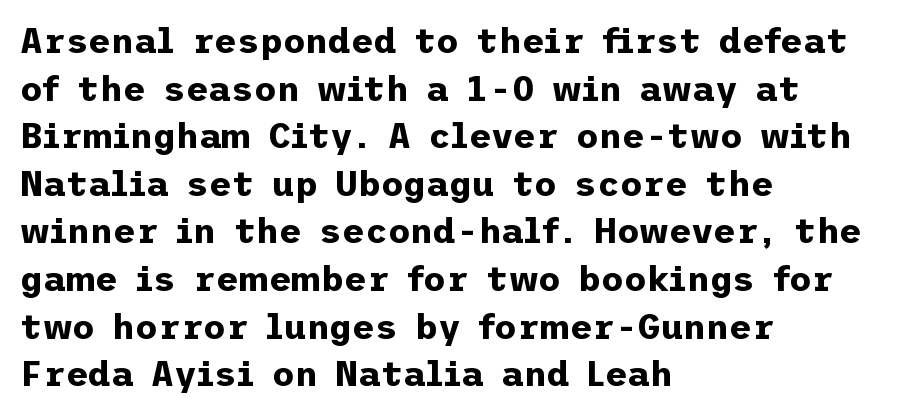
{"serif": "no", "italic": "no", "bold": "yes", "weight": "bold", "width": "normal", "stroke_contrast": "low", "x_height": "medium", "underline": "no", "align": "left", "line_spacing": "normal", "line_spacing_ratio": 1.36, "letter_spacing": "normal", "letter_spacing_em": 0.0, "glyph_px": 35}
